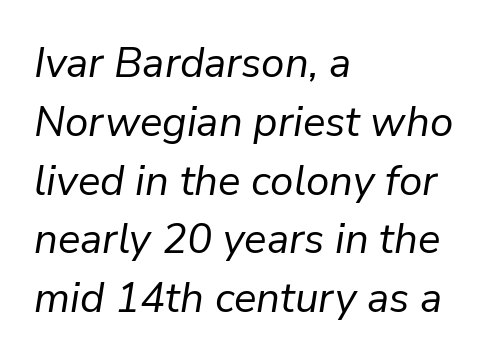
{"italic": "yes", "lean": "right", "slant_degrees": 9, "bold": "no", "weight": "regular", "width": "normal", "stroke_contrast": "low", "x_height": "medium", "monospaced": "no", "underline": "no", "align": "left", "line_spacing": "normal", "line_spacing_ratio": 1.4, "letter_spacing": "normal", "letter_spacing_em": 0.0, "glyph_px": 42}
